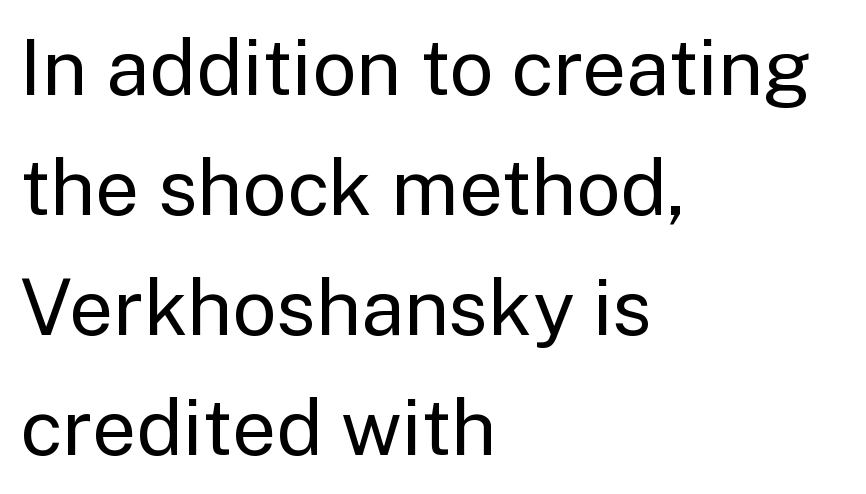
{"serif": "no", "italic": "no", "bold": "no", "weight": "regular", "width": "normal", "stroke_contrast": "low", "x_height": "medium", "monospaced": "no", "underline": "no", "align": "left", "line_spacing": "normal", "line_spacing_ratio": 1.54, "letter_spacing": "normal", "letter_spacing_em": 0.0, "glyph_px": 78}
